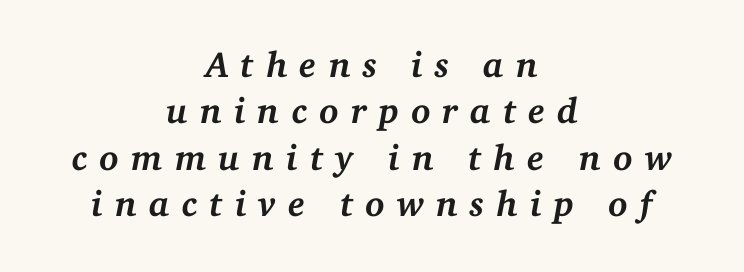
The image shows 36 px semibold serif type, italic (leaning right); set centered, normal line spacing (1.29x), unusually wide letter spacing (+0.33 em), not underlined; medium stroke contrast and a medium x-height.
